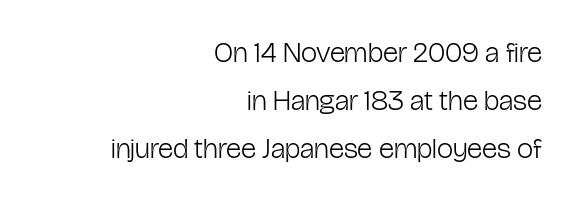
The image shows 29 px light, condensed sans-serif type, upright; set right-aligned, normal line spacing (1.65x), normal letter spacing, not underlined; low stroke contrast and a medium x-height.
